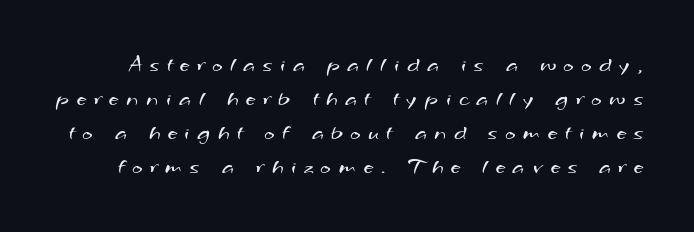
Q: Is the text bold? A: No.
Q: Is the text underlined? A: No.
Q: Is the spacing between letters normal or unusually wide? A: Unusually wide.
Q: Is the spacing between lines tight, normal or loose? A: Normal.
